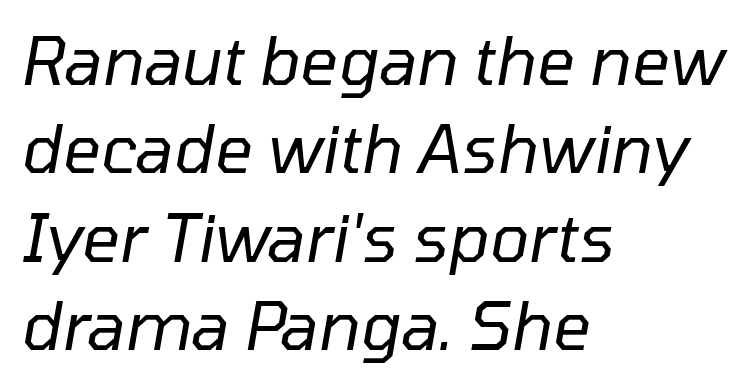
Q: Is the text bold? A: No.
Q: Is the text italic (slanted)? A: Yes, it leans right by about 10 degrees.
Q: Is the text underlined? A: No.
Q: How is the paragraph aligned? A: Left-aligned.
Q: Is the spacing between letters normal or unusually wide? A: Normal.
Q: Is the spacing between lines tight, normal or loose? A: Normal.
Q: Width (condensed, normal, or wide)? A: Normal.
Q: Stroke contrast? A: Low.
Q: x-height? A: Medium.
Q: Monospaced? A: No.
